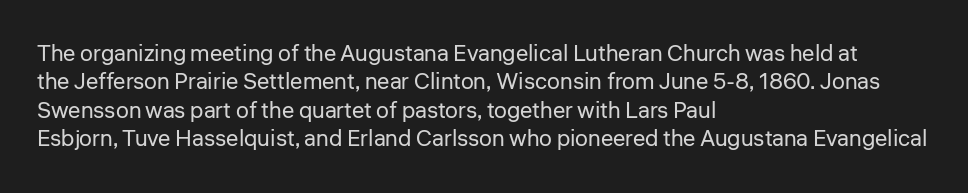
Q: Is the text bold? A: No.
Q: Is the text italic (slanted)? A: No, it is upright.
Q: Is the text underlined? A: No.
Q: How is the paragraph aligned? A: Left-aligned.
Q: Is the spacing between letters normal or unusually wide? A: Normal.
